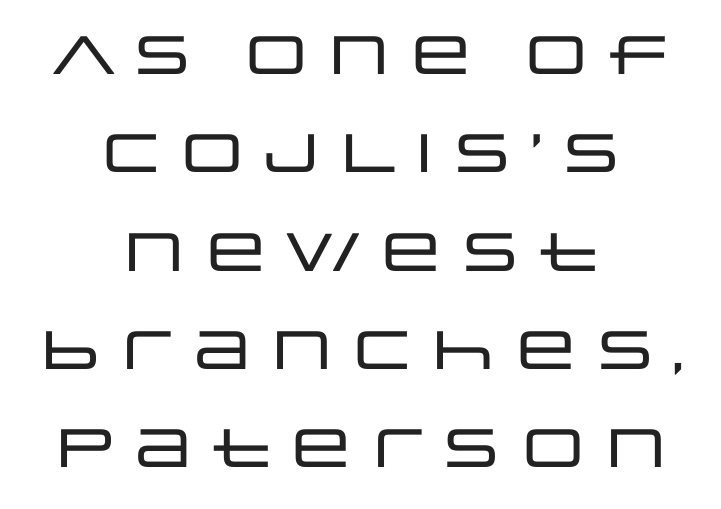
The image shows 54 px wide sans-serif type, upright; set centered, line spacing 1.82x, normal letter spacing, not underlined; low stroke contrast and a large x-height.
